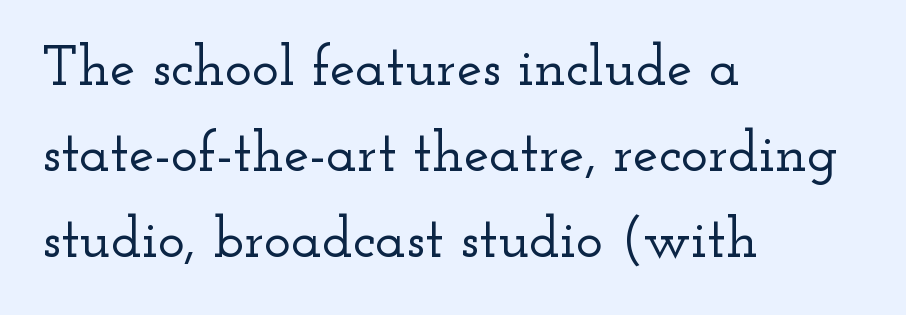
The lines in this sample share a left origin and differ only in where they stop. The font family rendered here belongs to the serif group. Line spacing here is normal. Rule under the text: the space is simply empty. Character widths vary here, with narrow letters taking less room than wide ones.
